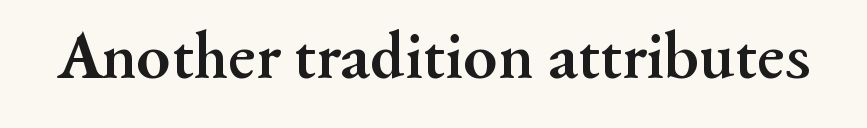
{"serif": "yes", "italic": "no", "bold": "yes", "weight": "semibold", "width": "normal", "stroke_contrast": "medium", "x_height": "small", "monospaced": "no", "underline": "no", "letter_spacing": "normal", "letter_spacing_em": 0.0, "glyph_px": 69}
